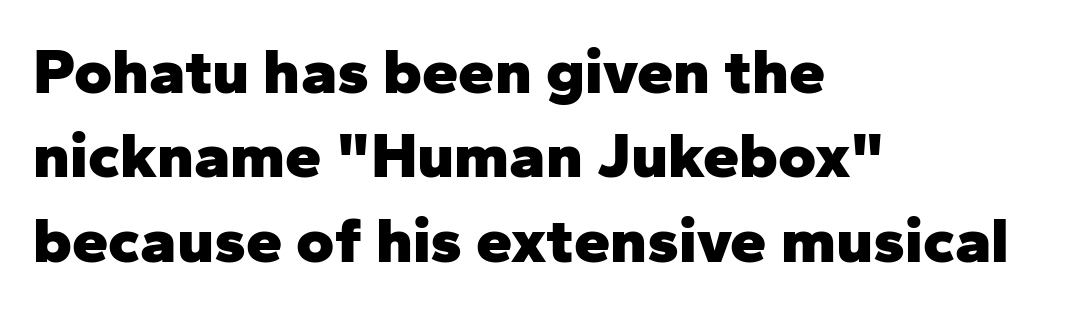
The image shows 65 px heavy sans-serif type, upright; set left-aligned, normal line spacing (1.3x), normal letter spacing, not underlined; low stroke contrast and a medium x-height.
